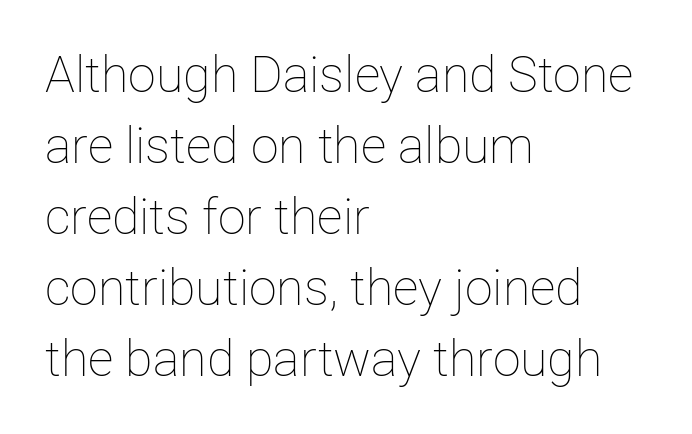
Q: Is the text bold? A: No.
Q: Is the text italic (slanted)? A: No, it is upright.
Q: Is the text underlined? A: No.
Q: How is the paragraph aligned? A: Left-aligned.
Q: Is the spacing between letters normal or unusually wide? A: Normal.
Q: Is the spacing between lines tight, normal or loose? A: Normal.
Q: Width (condensed, normal, or wide)? A: Normal.
Q: Stroke contrast? A: Low.
Q: x-height? A: Medium.
Q: Monospaced? A: No.
